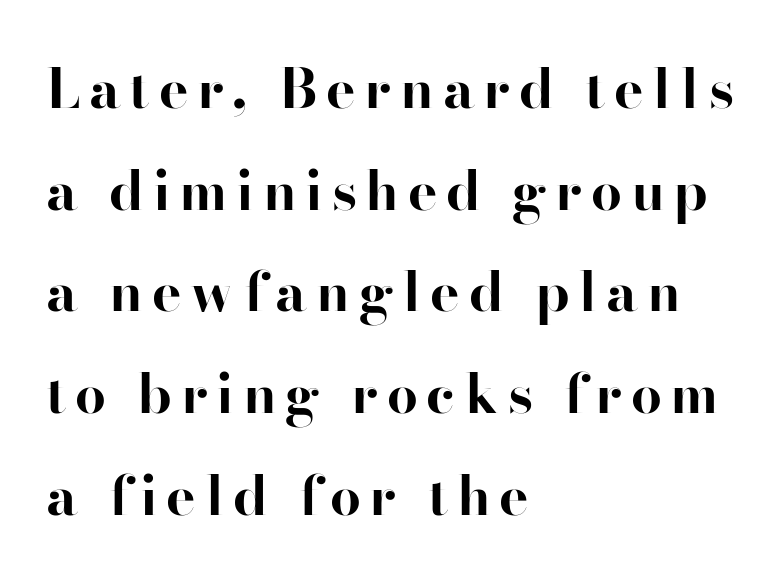
Q: Is the text bold? A: Yes.
Q: Is the text italic (slanted)? A: No, it is upright.
Q: Is the typeface a serif or a sans-serif typeface? A: Serif.
Q: Is the text underlined? A: No.
Q: How is the paragraph aligned? A: Left-aligned.
Q: Width (condensed, normal, or wide)? A: Normal.
Q: Stroke contrast? A: High.
Q: x-height? A: Small.
Q: Monospaced? A: No.
